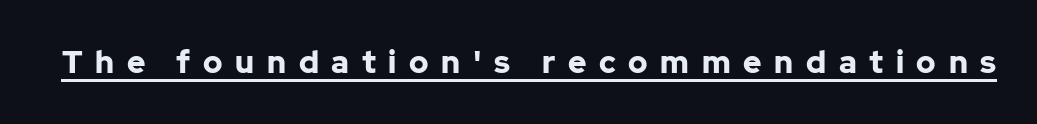
{"serif": "no", "italic": "no", "bold": "yes", "weight": "bold", "width": "normal", "stroke_contrast": "low", "x_height": "medium", "monospaced": "no", "underline": "yes", "letter_spacing": "wide", "letter_spacing_em": 0.41, "glyph_px": 31}
